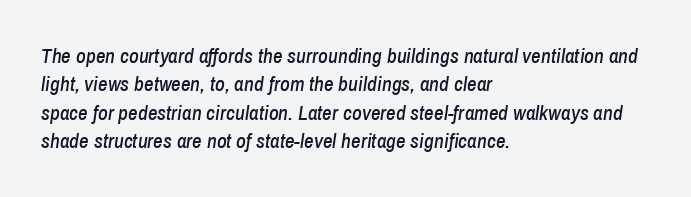
Q: Is the text italic (slanted)? A: Yes, it leans right by about 8 degrees.
Q: Is the text underlined? A: No.
Q: How is the paragraph aligned? A: Left-aligned.
Q: Is the spacing between letters normal or unusually wide? A: Normal.
Q: Is the spacing between lines tight, normal or loose? A: Normal.
